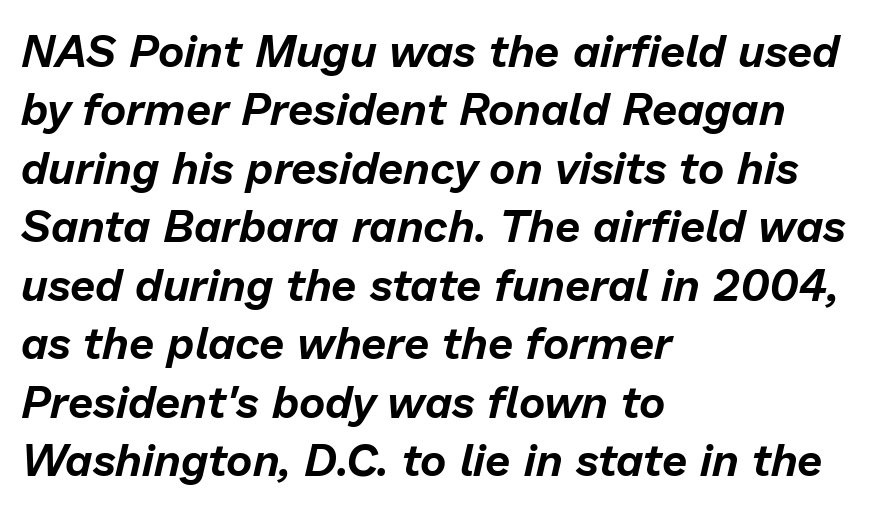
{"italic": "yes", "lean": "right", "slant_degrees": 13, "width": "normal", "stroke_contrast": "low", "x_height": "medium", "monospaced": "no", "underline": "no", "align": "left", "line_spacing": "normal", "line_spacing_ratio": 1.3, "letter_spacing": "normal", "letter_spacing_em": 0.0, "glyph_px": 45}
